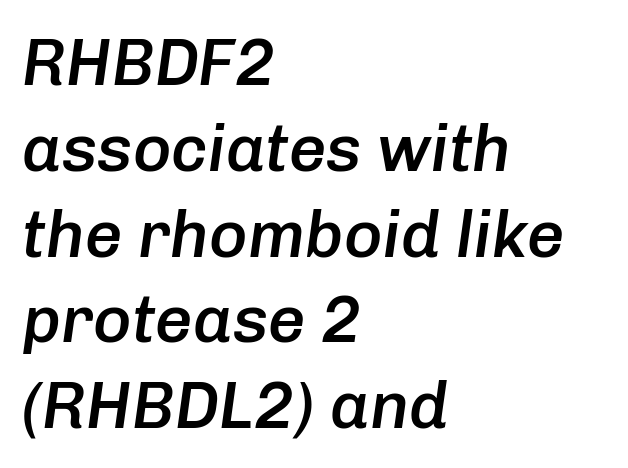
The image shows 66 px semibold type, italic (leaning right); set left-aligned, normal line spacing (1.3x), normal letter spacing, not underlined; low stroke contrast and a medium x-height.
